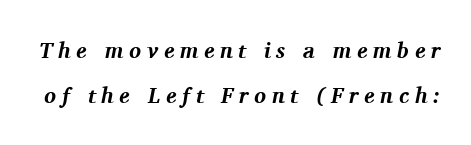
I'd describe the lettering as bold — thick and assertive. Italic? Definitely — the glyphs are oblique. The letters are spread apart with noticeably loose tracking. Does the leading feel generous? Absolutely, it's lavish.
